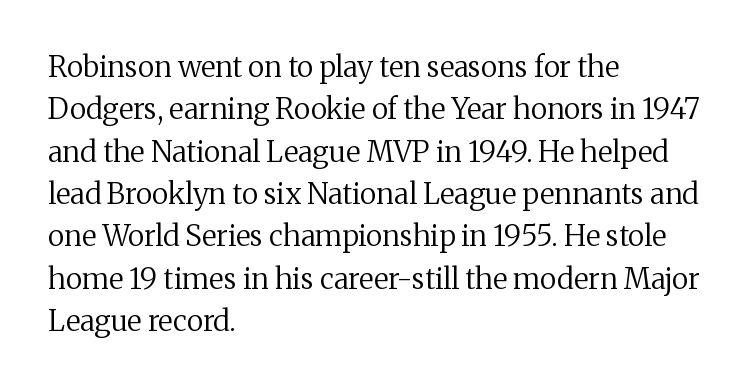
The image shows 29 px regular-weight serif type, upright; set left-aligned, normal line spacing (1.46x), normal letter spacing, not underlined; medium stroke contrast and a medium x-height.
